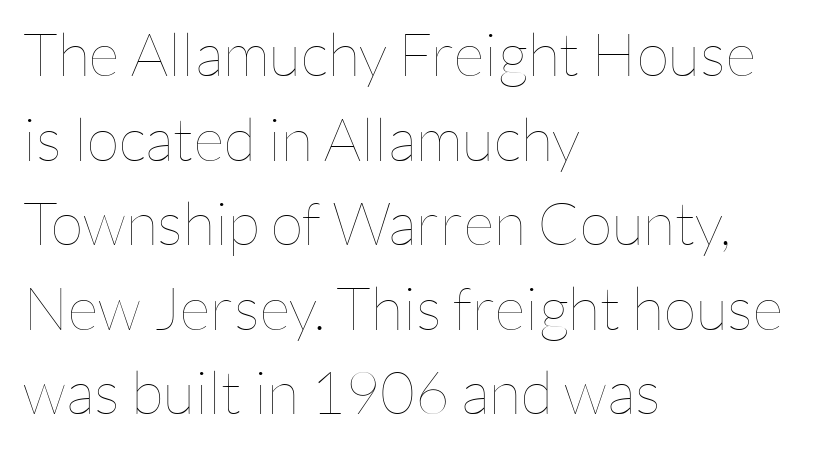
{"italic": "no", "bold": "no", "weight": "thin", "width": "normal", "stroke_contrast": "low", "x_height": "medium", "monospaced": "no", "underline": "no", "align": "left", "line_spacing": "normal", "line_spacing_ratio": 1.41, "letter_spacing": "normal", "letter_spacing_em": 0.0, "glyph_px": 60}
